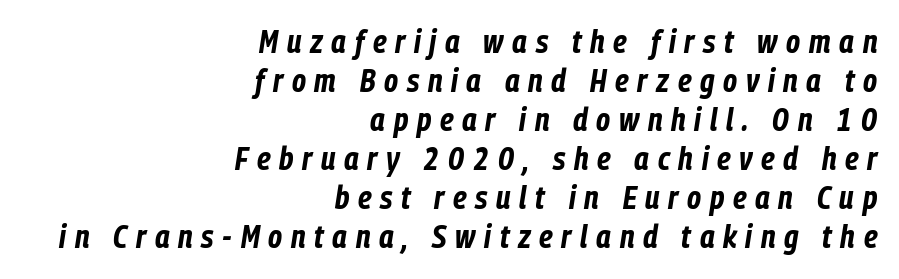
The image shows 32 px bold, condensed type, italic (leaning right); set right-aligned, line spacing 1.22x, unusually wide letter spacing (+0.27 em), not underlined; low stroke contrast and a medium x-height.
